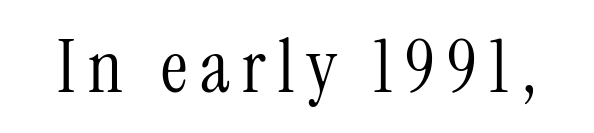
Q: Is the text bold? A: No.
Q: Is the text italic (slanted)? A: No, it is upright.
Q: Is the typeface a serif or a sans-serif typeface? A: Serif.
Q: Is the text underlined? A: No.
Q: Width (condensed, normal, or wide)? A: Condensed.
Q: Stroke contrast? A: Medium.
Q: x-height? A: Medium.
Q: Monospaced? A: No.
